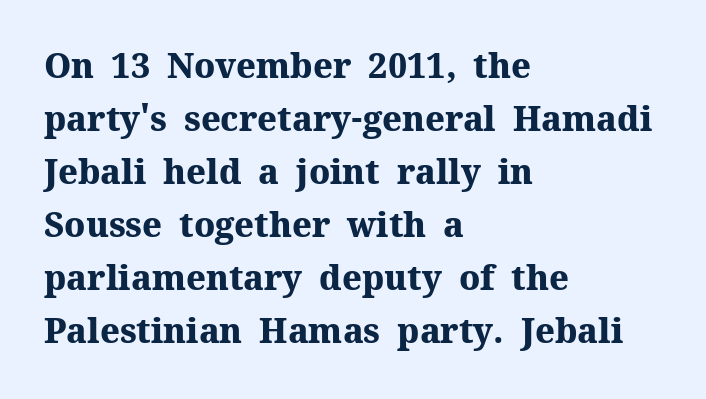
{"serif": "yes", "italic": "no", "bold": "yes", "weight": "heavy", "width": "normal", "stroke_contrast": "medium", "x_height": "medium", "monospaced": "no", "underline": "no", "align": "left", "line_spacing": "normal", "line_spacing_ratio": 1.56, "letter_spacing": "normal", "letter_spacing_em": 0.0, "glyph_px": 34}
